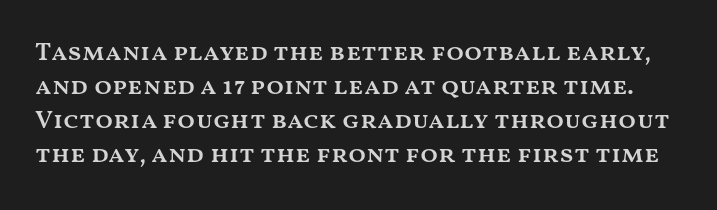
{"italic": "no", "bold": "semi", "underline": "no", "line_spacing": "normal", "line_spacing_ratio": 1.31, "letter_spacing": "normal", "letter_spacing_em": 0.0, "glyph_px": 26}
